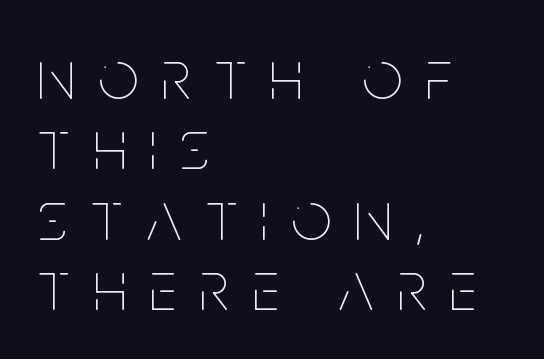
The image shows 71 px thin, condensed type, upright; set left-aligned, tight line spacing (0.99x), unusually wide letter spacing (+0.33 em), not underlined; low stroke contrast and a large x-height.
